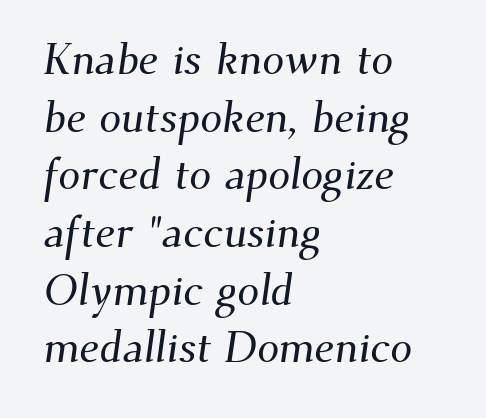
{"serif": "yes", "width": "normal", "stroke_contrast": "medium", "x_height": "small", "monospaced": "no", "underline": "no", "align": "left", "line_spacing": "normal", "line_spacing_ratio": 1.31, "letter_spacing": "normal", "letter_spacing_em": 0.0, "glyph_px": 44}
